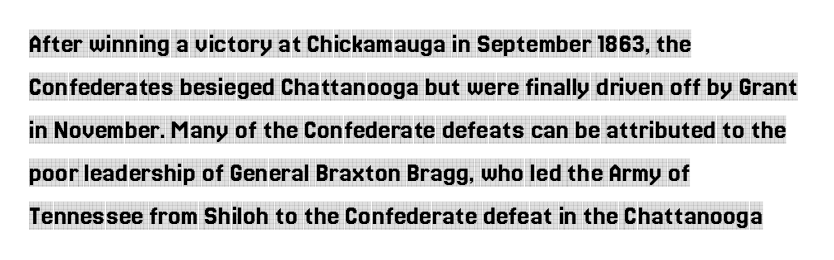
The image shows 28 px condensed serif type, upright; set left-aligned, normal line spacing (1.54x), normal letter spacing, not underlined; a large x-height.
